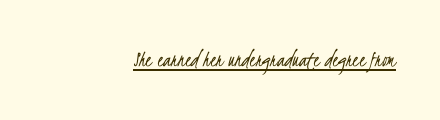
Weight: not bold — regular or lighter. Is there an underline? Yes — a line sits under the letters. Nothing unusual about the tracking: characters are spaced as the font intends. Typeset ragged left — the right edge is the straight one.
